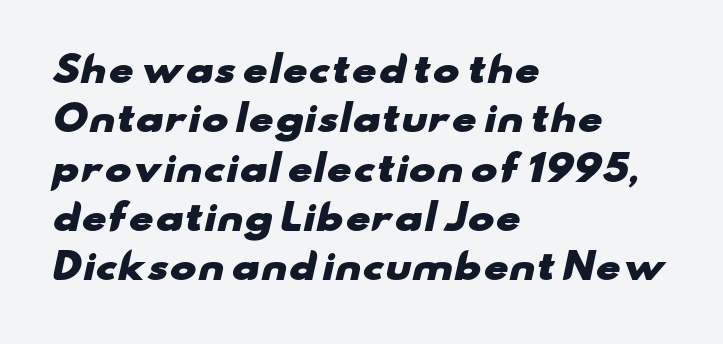
The rendering uses a moderate line-height, typical for paragraphs. Caption: multi-line text, flush left, ragged right. The typesetting leans heavy: a genuine bold. Type style note: lacks serifs. Characters follow at the spacing the type designer built in.
